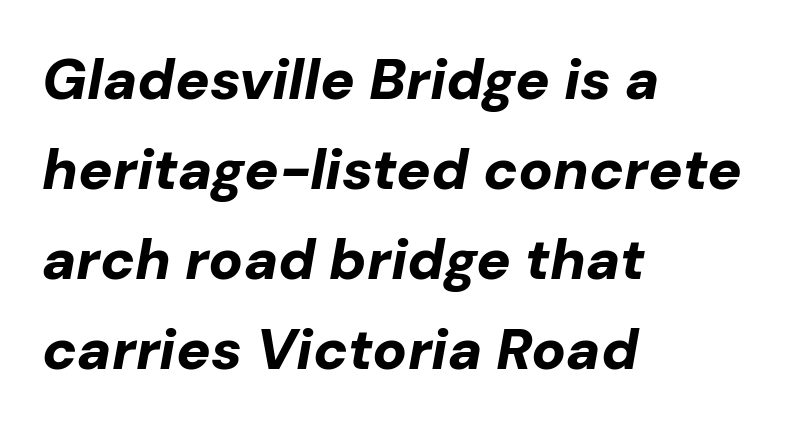
{"italic": "yes", "lean": "right", "slant_degrees": 10, "bold": "yes", "weight": "bold", "width": "normal", "stroke_contrast": "low", "x_height": "medium", "monospaced": "no", "underline": "no", "align": "left", "line_spacing": "normal", "line_spacing_ratio": 1.58, "letter_spacing": "normal", "letter_spacing_em": 0.0, "glyph_px": 57}
